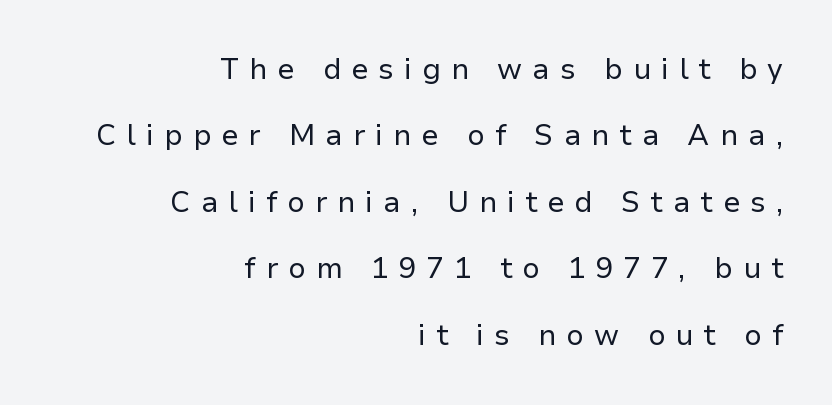
The image shows 29 px regular-weight sans-serif type, upright; set right-aligned, loose line spacing (2.29x), unusually wide letter spacing (+0.35 em), not underlined; low stroke contrast and a medium x-height.
